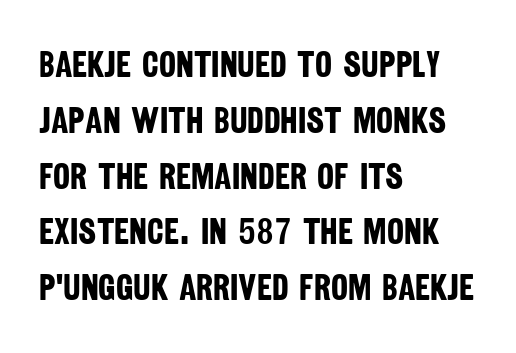
Layout note: lines flush left. Honestly, there is no underline to notice here at all. Nothing unusual about the tracking: characters are spaced as the font intends. These lines carry a lot of weight — the face is fully bold. No feet cap the strokes, marking this as sans-serif type.
